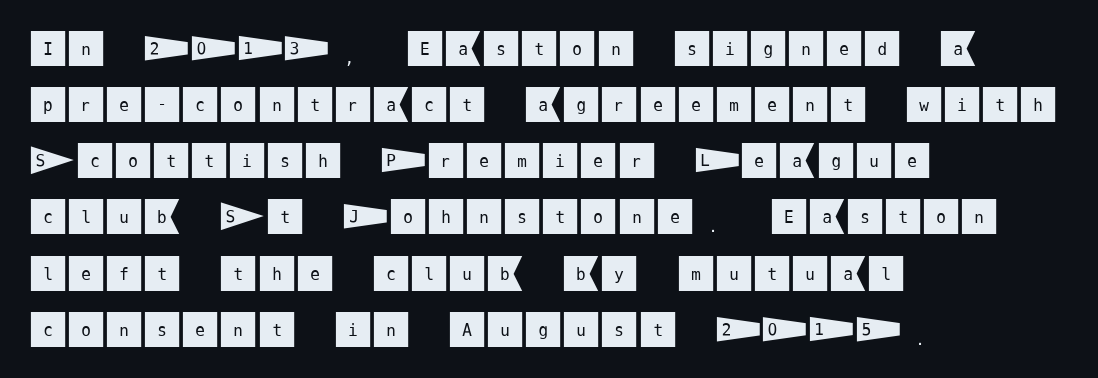
Nothing sits at the stroke ends, so this counts as sans-serif. The setting favours the left margin, as ordinary paragraphs usually do. How are the letters spaced? Ordinarily, with no added tracking. The words here are not underlined. Nope, not italic — everything's standing straight.
